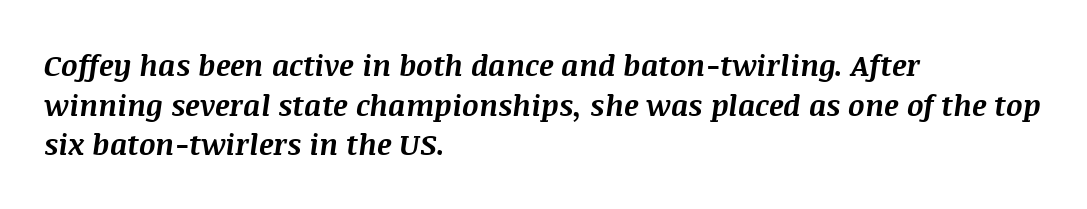
{"italic": "yes", "lean": "right", "slant_degrees": 8, "bold": "yes", "weight": "bold", "width": "normal", "stroke_contrast": "medium", "x_height": "large", "monospaced": "no", "underline": "no", "align": "left", "line_spacing": "normal", "line_spacing_ratio": 1.37, "letter_spacing": "normal", "letter_spacing_em": 0.0, "glyph_px": 29}
